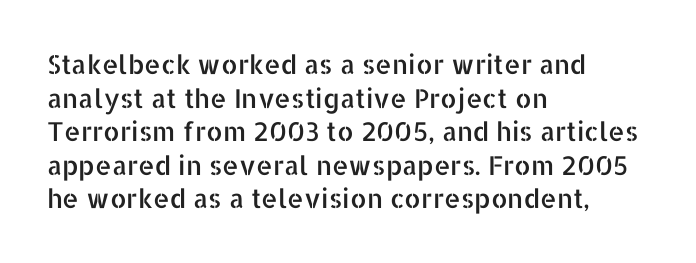
{"italic": "no", "underline": "no", "align": "left", "line_spacing": "normal", "line_spacing_ratio": 1.29, "letter_spacing": "normal", "letter_spacing_em": 0.0, "glyph_px": 26}
